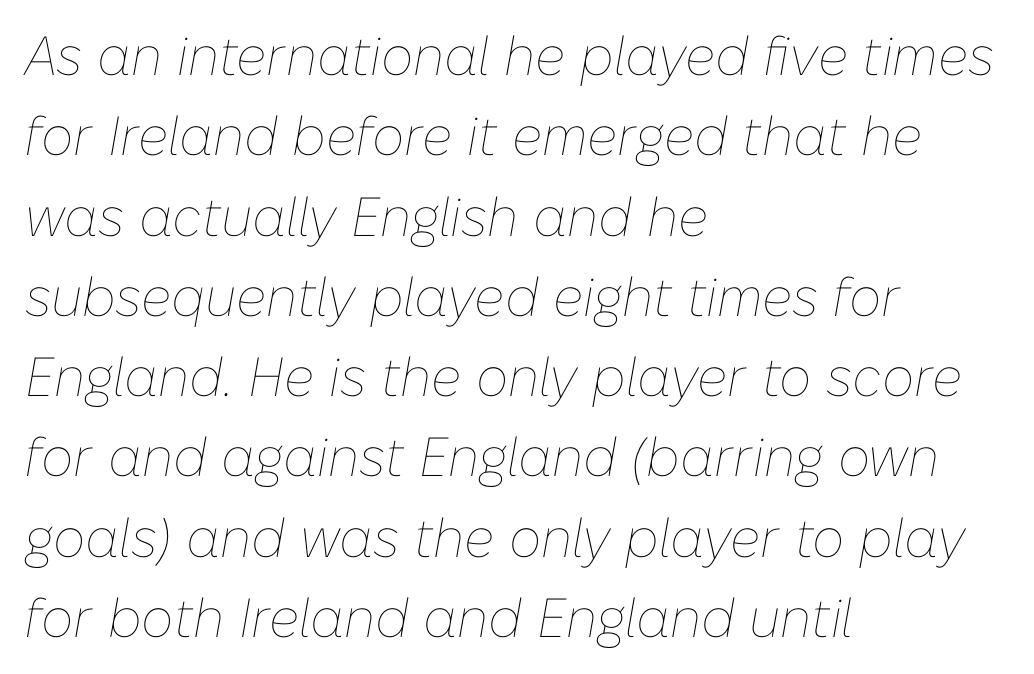
The image shows 55 px thin type, italic (leaning right); set left-aligned, normal line spacing (1.46x), normal letter spacing, not underlined; low stroke contrast and a medium x-height.
